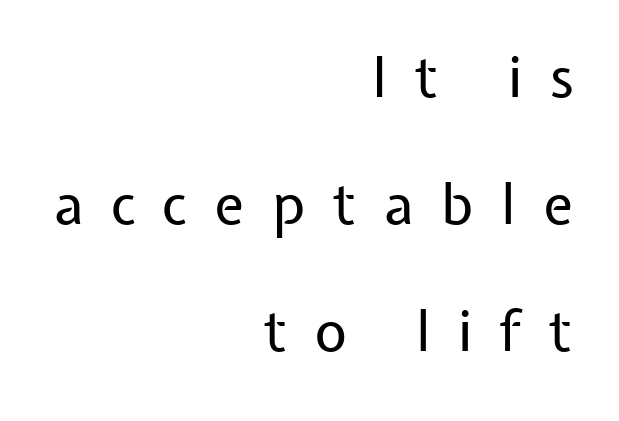
Q: Is the text bold? A: No.
Q: Is the text italic (slanted)? A: No, it is upright.
Q: Is the typeface a serif or a sans-serif typeface? A: Sans-serif.
Q: Is the text underlined? A: No.
Q: How is the paragraph aligned? A: Right-aligned.
Q: Is the spacing between letters normal or unusually wide? A: Unusually wide.
Q: Is the spacing between lines tight, normal or loose? A: Loose.
Q: Width (condensed, normal, or wide)? A: Normal.
Q: Stroke contrast? A: Low.
Q: x-height? A: Medium.
Q: Monospaced? A: No.
